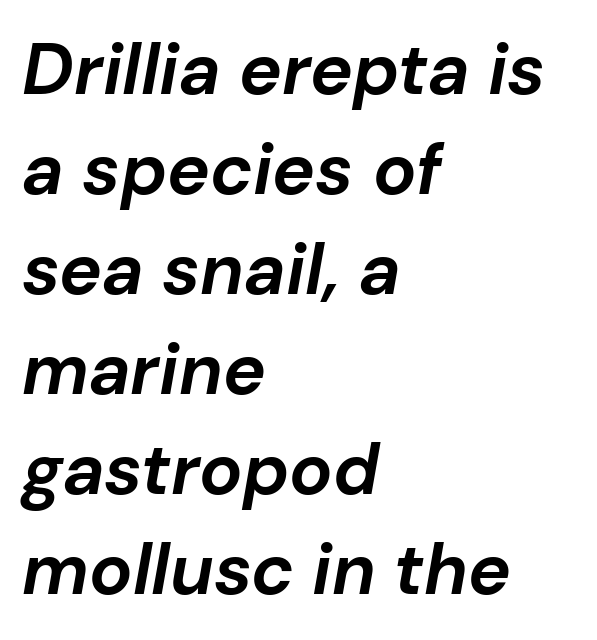
The passage shown is typed in a proportional face where columns would drift. The lines sit at an ordinary, default distance from one another. Tracking value appears to be zero — textbook default spacing. This is heavy type, rendered in bold. Which margin do the lines hug? The left one — the right edge is uneven.
